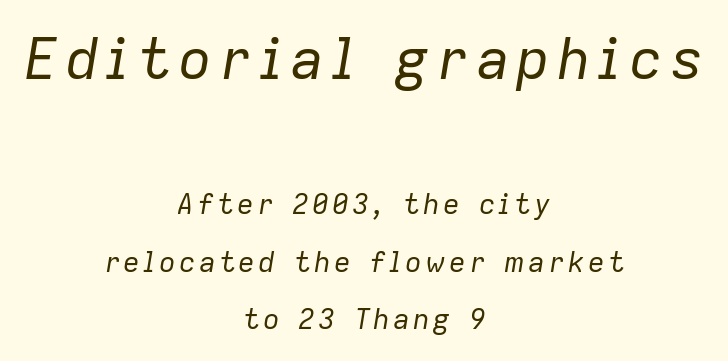
{"italic": "yes", "lean": "right", "slant_degrees": 9, "bold": "no", "weight": "regular", "width": "normal", "stroke_contrast": "low", "x_height": "medium", "monospaced": "no", "underline": "no", "align": "center", "line_spacing": "loose", "line_spacing_ratio": 2.06, "larger_block": "first", "size_ratio": 2.04, "glyph_px": 57}
